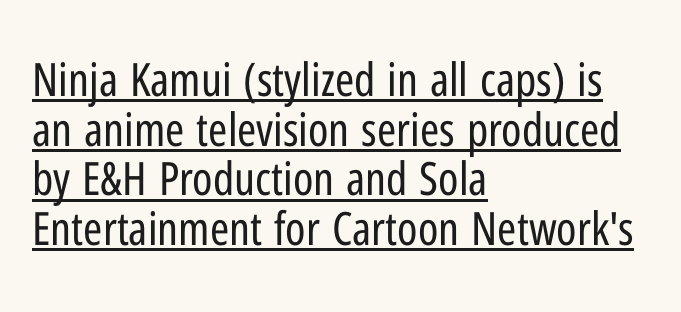
The image shows 46 px regular-weight, condensed sans-serif type, upright; set left-aligned, tight line spacing (1.08x), normal letter spacing, underlined; low stroke contrast and a medium x-height.
